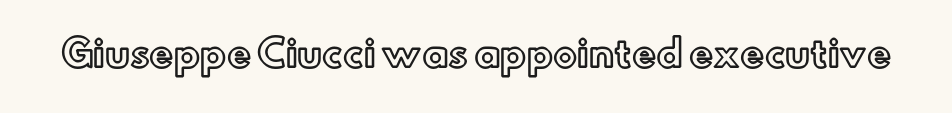
Q: Is the text italic (slanted)? A: No, it is upright.
Q: Is the text underlined? A: No.
Q: Is the spacing between letters normal or unusually wide? A: Normal.
Q: Width (condensed, normal, or wide)? A: Normal.
Q: x-height? A: Small.
Q: Monospaced? A: No.
